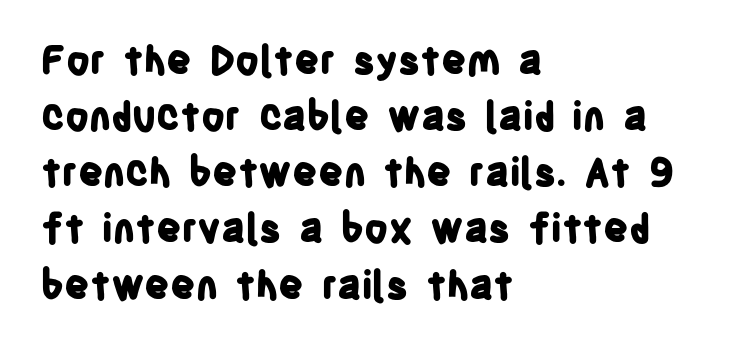
Notice how descenders clear the ascenders below comfortably — that's standard leading. Bold? Absolutely — the strokes are thick and heavy. Characters follow at the spacing the type designer built in. Spacing verdict: proportional, widths tailored to each character. The zone under the glyphs is completely vacant.
